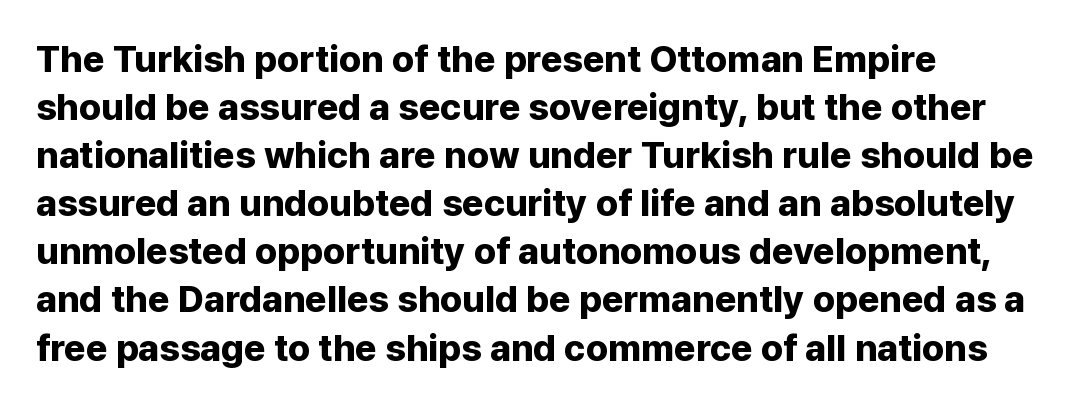
The image shows 37 px bold sans-serif type, upright; set left-aligned, normal line spacing (1.3x), normal letter spacing, not underlined; low stroke contrast and a medium x-height.
